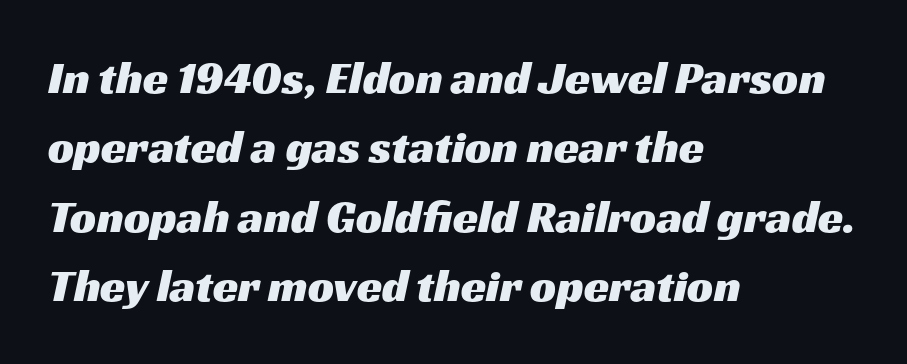
The image shows 46 px wide sans-serif type; set left-aligned, normal line spacing (1.51x), normal letter spacing, not underlined; medium stroke contrast and a medium x-height.
